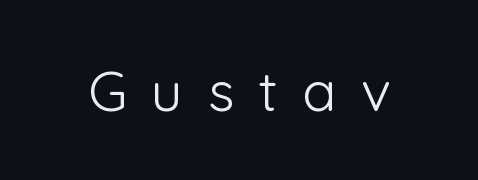
{"serif": "no", "italic": "no", "bold": "no", "weight": "light", "width": "normal", "stroke_contrast": "low", "x_height": "medium", "monospaced": "no", "underline": "no", "letter_spacing": "wide", "letter_spacing_em": 0.44, "glyph_px": 56}
